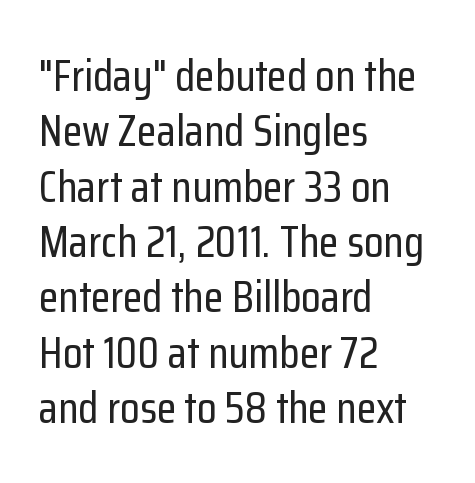
The image shows 45 px condensed sans-serif type, upright; set left-aligned, line spacing 1.23x, normal letter spacing, not underlined; low stroke contrast and a medium x-height.
